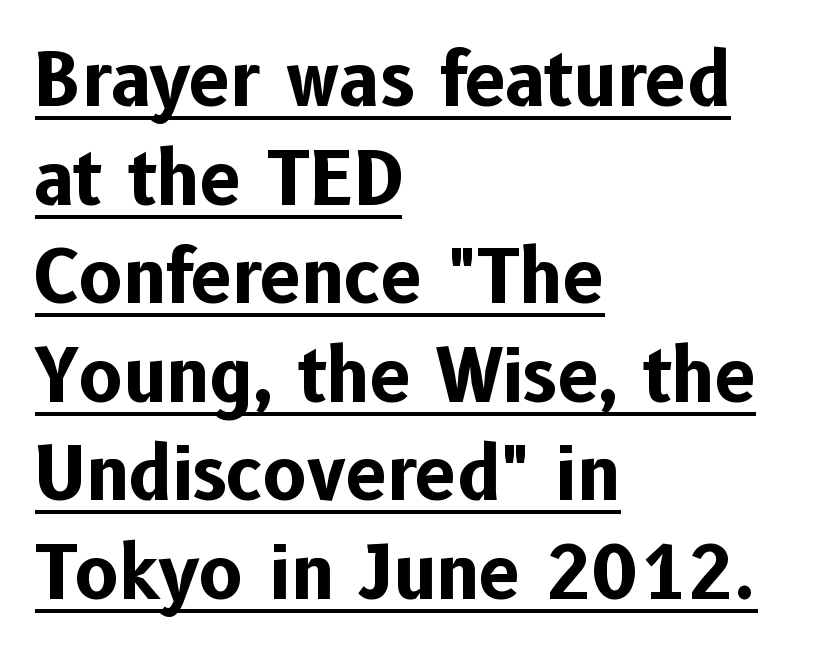
Nothing sits at the stroke ends, so this counts as sans-serif. Line starts are locked; line ends wander. These lines were composed using upright roman letters. Regarding leading, the lines here are spaced in the standard way.
